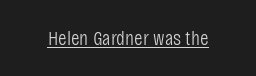
Q: Is the text bold? A: No.
Q: Is the text italic (slanted)? A: No, it is upright.
Q: Is the text underlined? A: Yes.
Q: Is the spacing between letters normal or unusually wide? A: Normal.
